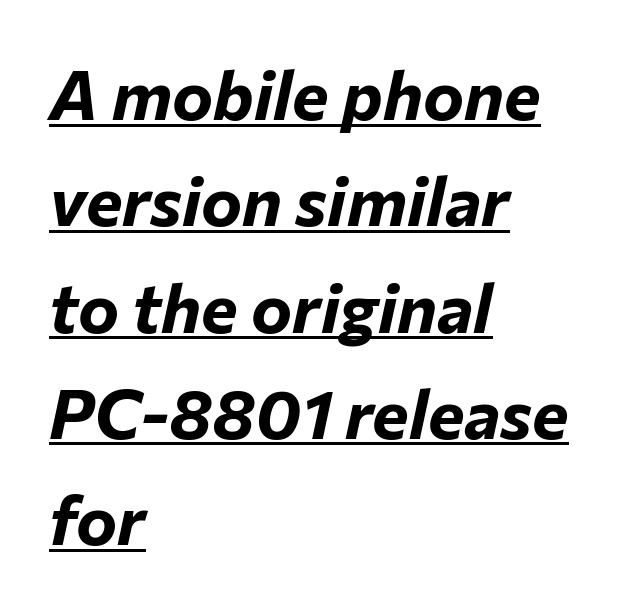
The image shows 69 px bold type, italic (leaning right); set left-aligned, normal line spacing (1.54x), normal letter spacing, underlined; low stroke contrast and a medium x-height.
